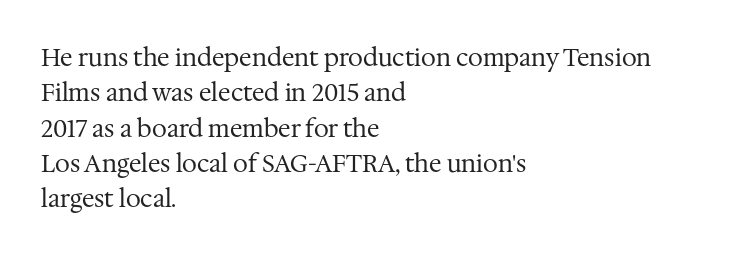
Q: Is the text bold? A: No.
Q: Is the text italic (slanted)? A: No, it is upright.
Q: Is the text underlined? A: No.
Q: How is the paragraph aligned? A: Left-aligned.
Q: Is the spacing between letters normal or unusually wide? A: Normal.
Q: Is the spacing between lines tight, normal or loose? A: Normal.
